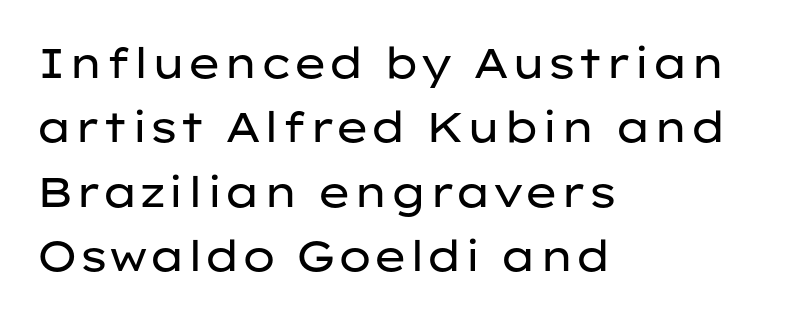
Q: Is the text bold? A: No.
Q: Is the text italic (slanted)? A: No, it is upright.
Q: Is the typeface a serif or a sans-serif typeface? A: Sans-serif.
Q: Is the text underlined? A: No.
Q: How is the paragraph aligned? A: Left-aligned.
Q: Is the spacing between letters normal or unusually wide? A: Normal.
Q: Is the spacing between lines tight, normal or loose? A: Normal.
Q: Width (condensed, normal, or wide)? A: Wide.
Q: Stroke contrast? A: Low.
Q: x-height? A: Medium.
Q: Monospaced? A: No.
